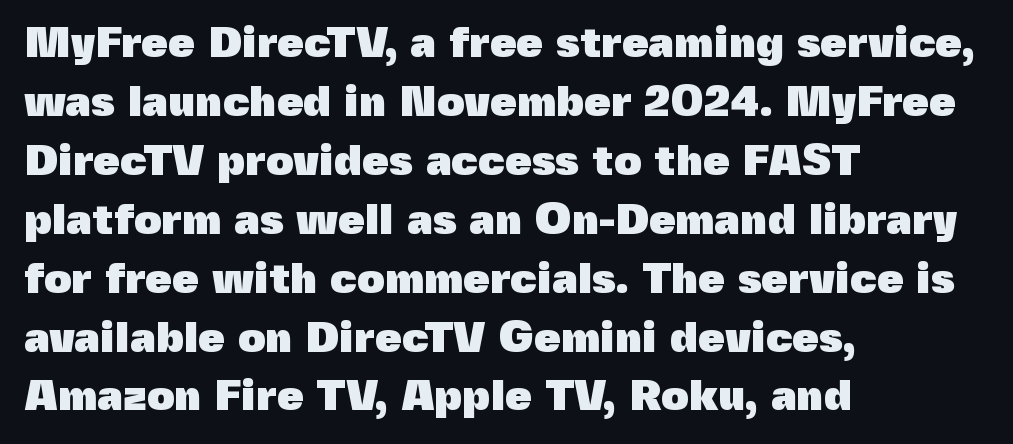
Italic: no, the glyphs are upright roman. Summary of vertical rhythm: regular, with standard interline spacing. A full-strength bold gives these letters their thick strokes. Check under the words: just untouched page.
